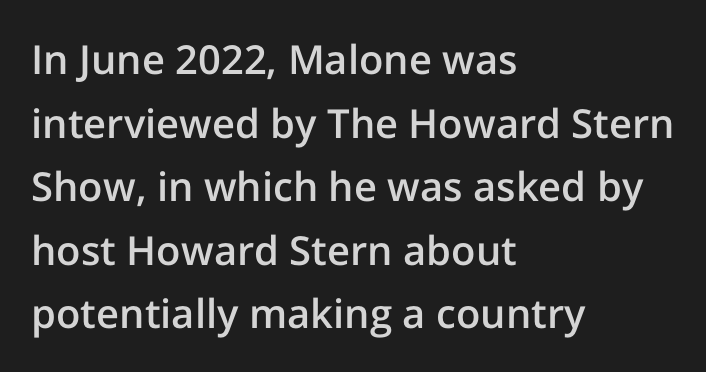
The image shows 40 px semibold sans-serif type, upright; set left-aligned, normal line spacing (1.59x), normal letter spacing, not underlined; low stroke contrast and a medium x-height.
